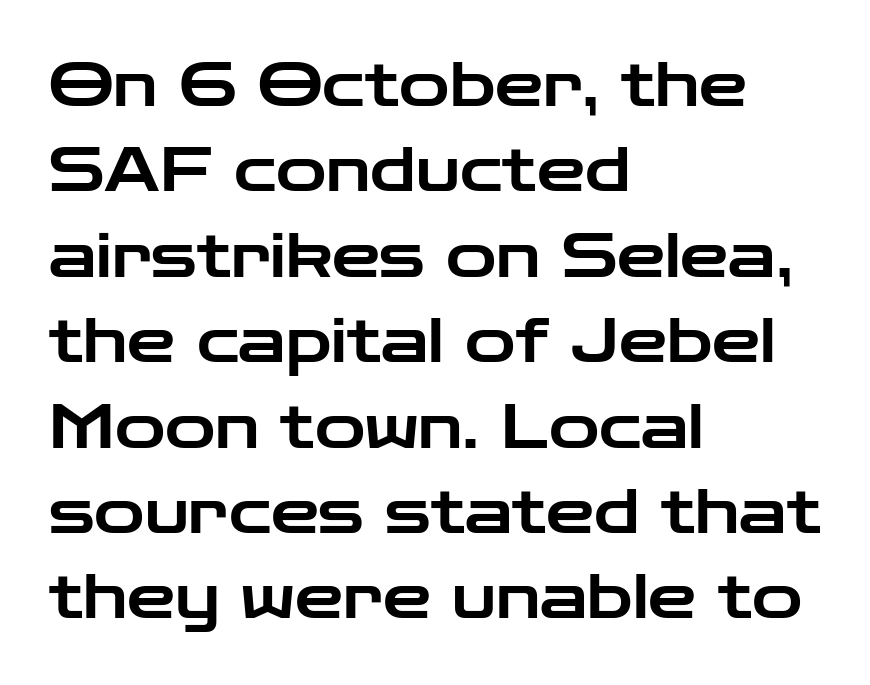
The image shows 61 px wide sans-serif type, upright; set left-aligned, normal line spacing (1.4x), normal letter spacing, not underlined; low stroke contrast and a medium x-height.
